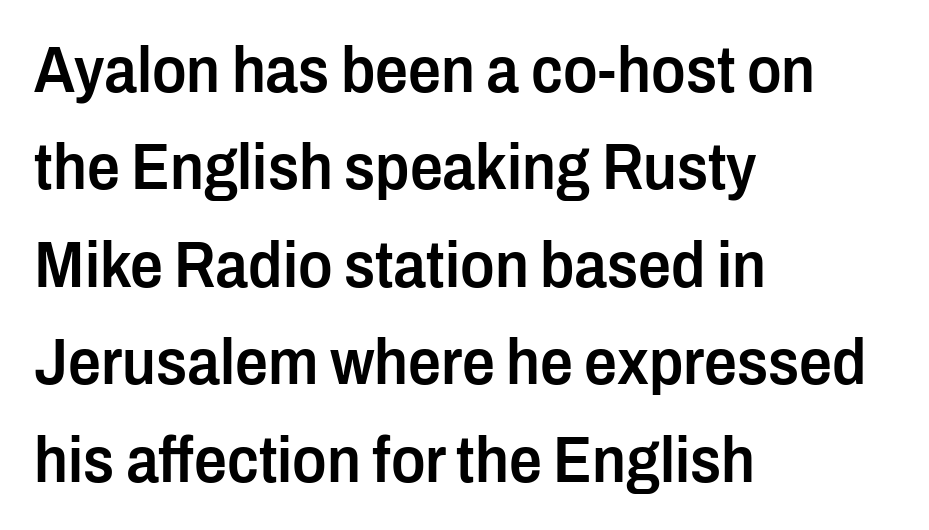
The image shows 65 px semibold, condensed sans-serif type, upright; set left-aligned, normal line spacing (1.5x), normal letter spacing, not underlined; low stroke contrast and a medium x-height.
